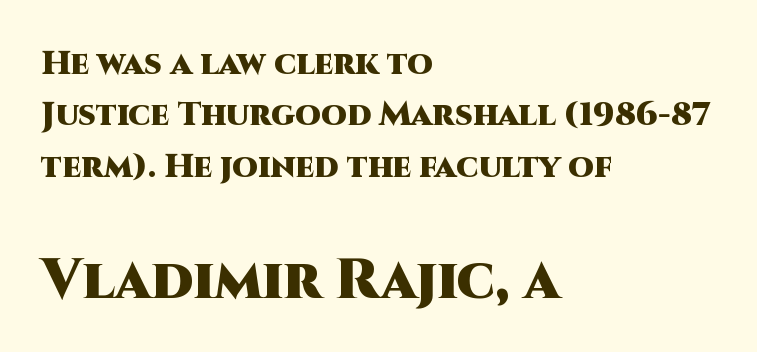
{"serif": "no", "italic": "no", "bold": "yes", "weight": "heavy", "width": "normal", "stroke_contrast": "high", "x_height": "large", "monospaced": "no", "underline": "no", "align": "left", "line_spacing": "normal", "line_spacing_ratio": 1.56, "letter_spacing": "normal", "letter_spacing_em": 0.0, "larger_block": "second", "size_ratio": 1.73, "glyph_px": 57}
